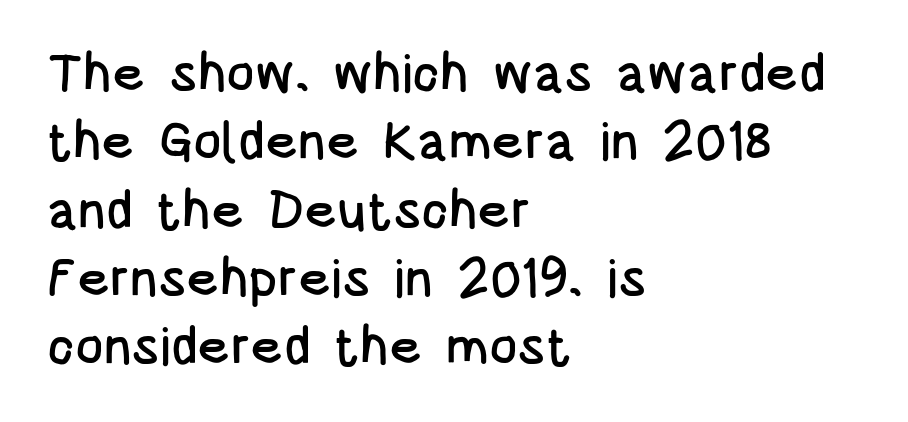
{"serif": "no", "italic": "no", "width": "condensed", "stroke_contrast": "low", "x_height": "large", "monospaced": "no", "underline": "no", "align": "left", "line_spacing": "normal", "line_spacing_ratio": 1.29, "letter_spacing": "normal", "letter_spacing_em": 0.0, "glyph_px": 53}
